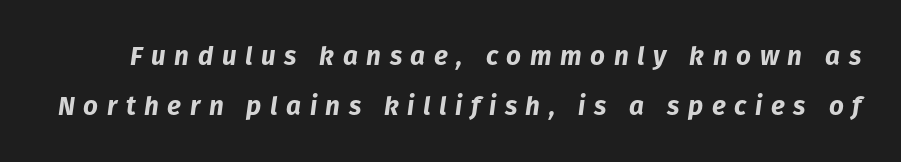
{"italic": "yes", "lean": "right", "slant_degrees": 8, "bold": "yes", "underline": "no", "line_spacing": "loose", "line_spacing_ratio": 1.91, "letter_spacing": "wide", "letter_spacing_em": 0.33, "glyph_px": 26}
